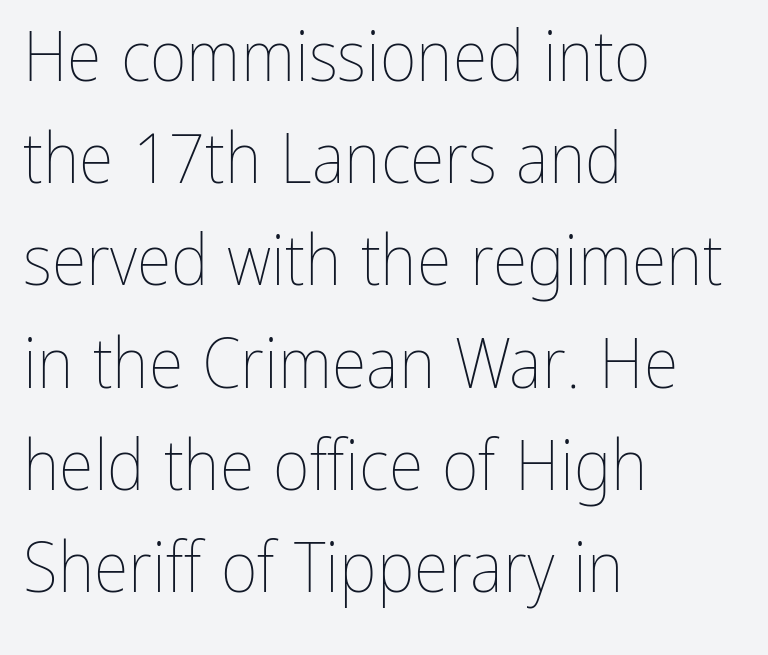
Think of a printed novel: that variable character pitch is what you see here. Compared with a typical body face, this is equally light or lighter still. Default kerning and tracking; the words read as compact shapes. Baseline-to-baseline distance is the conventional proportion of letter height. Rule under the text: the space is simply empty. Notice how the stems are strictly vertical — no italics here.
